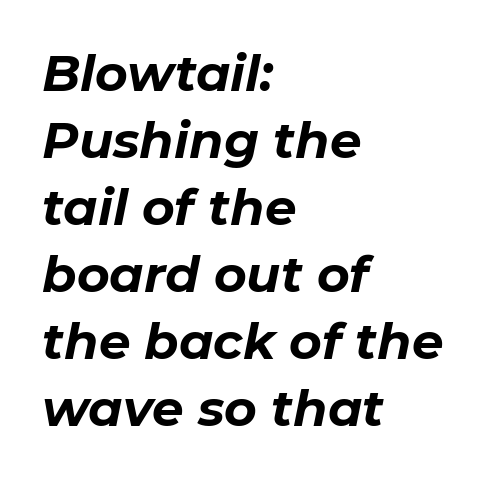
The image shows 50 px bold type, italic (leaning right); set left-aligned, normal line spacing (1.34x), normal letter spacing, not underlined; low stroke contrast and a medium x-height.
